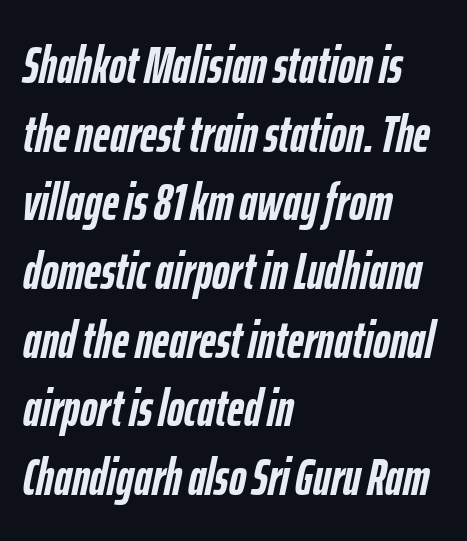
{"italic": "yes", "lean": "right", "slant_degrees": 12, "bold": "yes", "weight": "semibold", "width": "condensed", "stroke_contrast": "low", "x_height": "medium", "monospaced": "no", "underline": "no", "align": "left", "line_spacing": "normal", "line_spacing_ratio": 1.32, "letter_spacing": "normal", "letter_spacing_em": 0.0, "glyph_px": 52}
